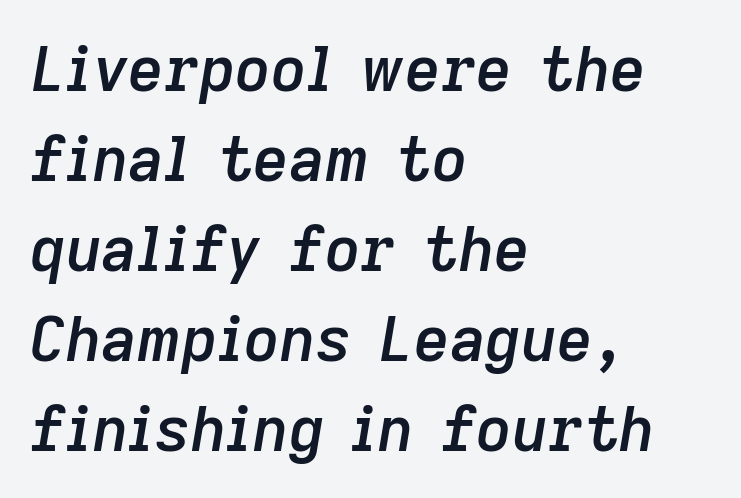
{"italic": "yes", "lean": "right", "slant_degrees": 9, "bold": "semi", "weight": "semibold", "width": "normal", "stroke_contrast": "low", "x_height": "medium", "monospaced": "no", "underline": "no", "align": "left", "line_spacing": "normal", "line_spacing_ratio": 1.45, "letter_spacing": "normal", "letter_spacing_em": 0.0, "glyph_px": 62}
